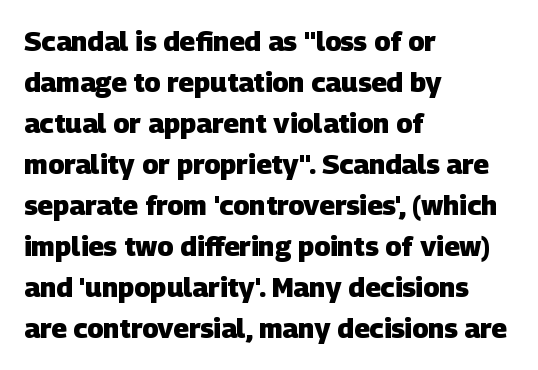
The image shows 27 px bold type; set left-aligned, normal line spacing (1.52x), normal letter spacing, not underlined.
